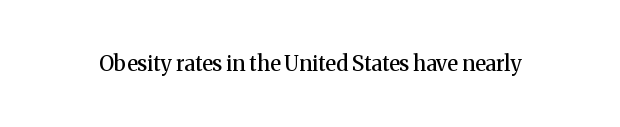
The image shows 21 px text type, upright; set normal letter spacing, not underlined.
